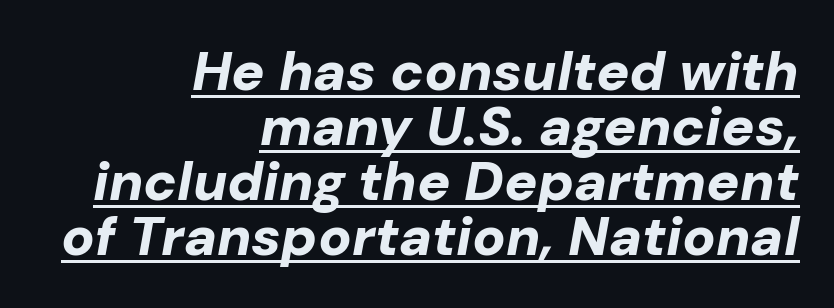
The image shows 55 px bold type, italic (leaning right); set right-aligned, tight line spacing (1.0x), normal letter spacing, underlined; low stroke contrast and a medium x-height.
